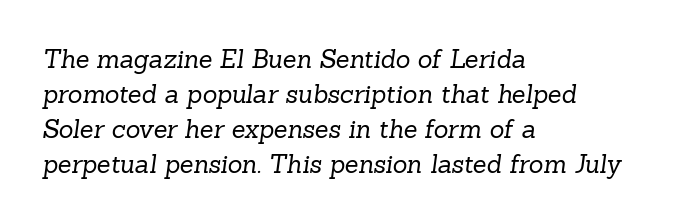
{"bold": "no", "underline": "no", "align": "left", "line_spacing": "normal", "line_spacing_ratio": 1.4, "letter_spacing": "normal", "letter_spacing_em": 0.0, "glyph_px": 25}
